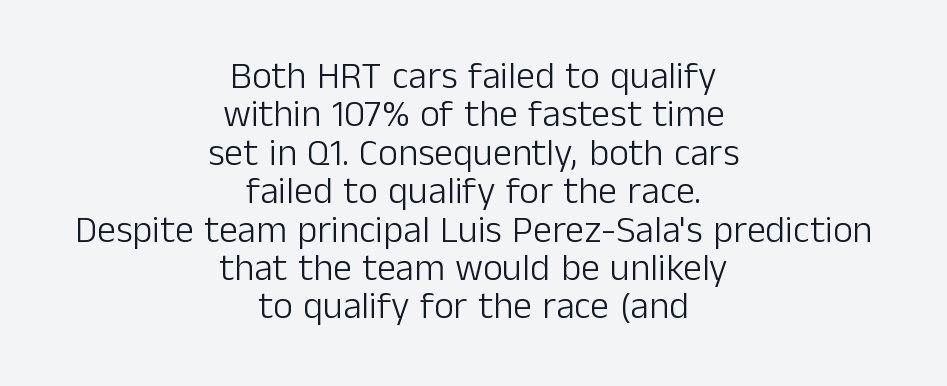
The image shows 38 px light sans-serif type, upright; set centered, tight line spacing (1.01x), normal letter spacing, not underlined; low stroke contrast and a medium x-height.
